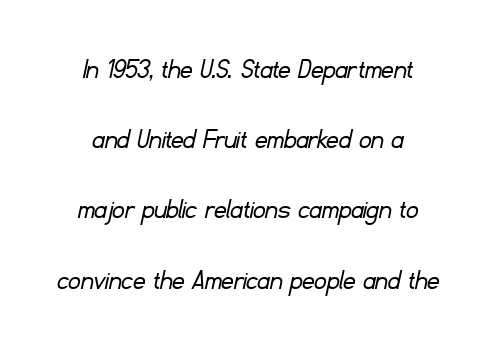
Q: Is the text bold? A: No.
Q: Is the typeface a serif or a sans-serif typeface? A: Sans-serif.
Q: Is the text underlined? A: No.
Q: Is the spacing between letters normal or unusually wide? A: Normal.
Q: Is the spacing between lines tight, normal or loose? A: Loose.
Q: Width (condensed, normal, or wide)? A: Normal.
Q: Stroke contrast? A: Low.
Q: x-height? A: Small.
Q: Monospaced? A: No.
